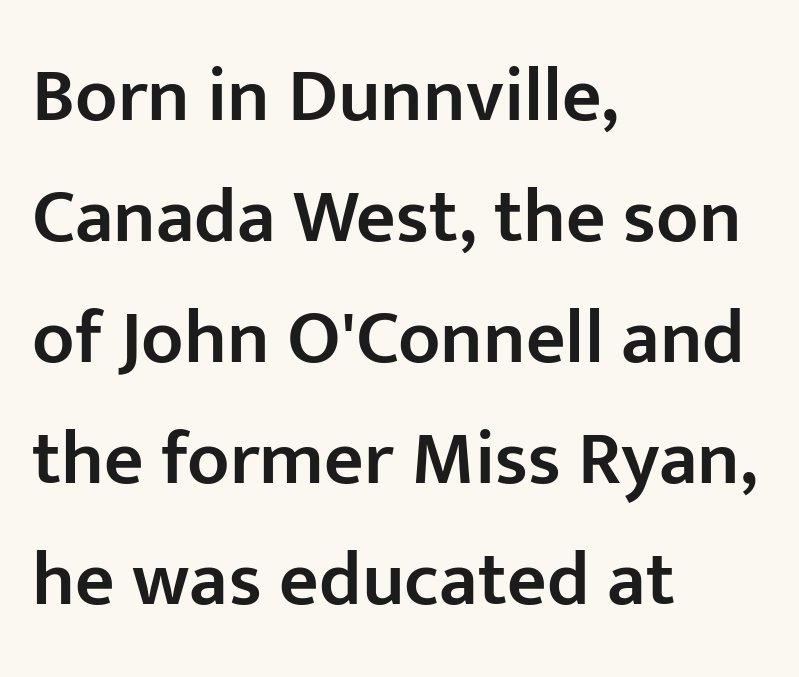
The foot of each line stays bare and open. Slightly chunky letters — semibold, I'd say, not full bold. Style check: upright. The letters advance in unequal steps, a hallmark of proportional type.
